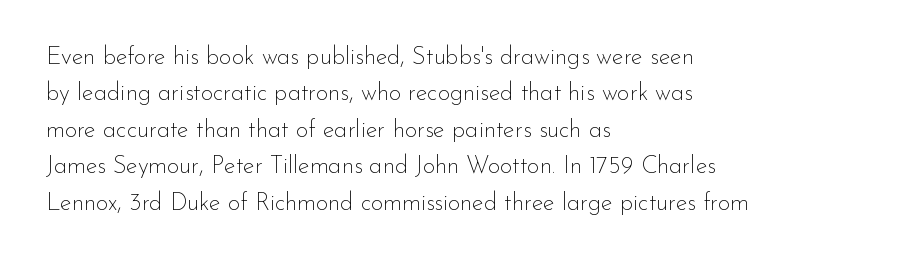
{"italic": "no", "bold": "no", "underline": "no", "align": "left", "line_spacing": "normal", "line_spacing_ratio": 1.52, "letter_spacing": "normal", "letter_spacing_em": 0.0, "glyph_px": 24}
